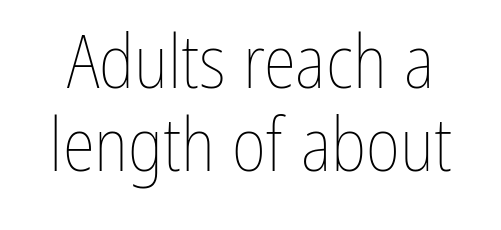
{"italic": "no", "bold": "no", "weight": "thin", "width": "condensed", "stroke_contrast": "low", "x_height": "medium", "monospaced": "no", "underline": "no", "line_spacing": "tight", "line_spacing_ratio": 1.12, "letter_spacing": "normal", "letter_spacing_em": 0.0, "glyph_px": 74}
